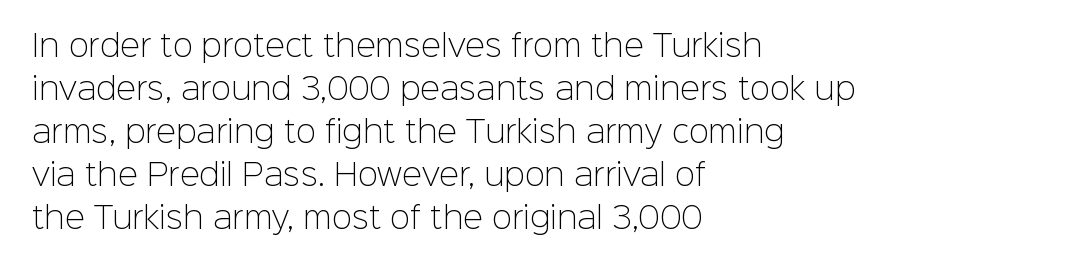
{"serif": "no", "italic": "no", "bold": "no", "weight": "light", "width": "normal", "stroke_contrast": "low", "x_height": "medium", "monospaced": "no", "underline": "no", "align": "left", "line_spacing": "normal", "line_spacing_ratio": 1.43, "letter_spacing": "normal", "letter_spacing_em": 0.0, "glyph_px": 30}
